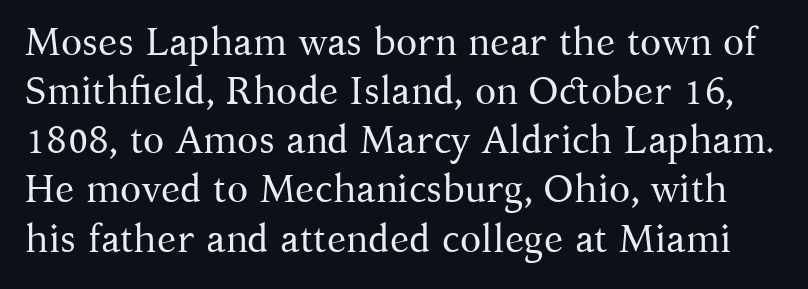
Stroke thickness stays within the range of a standard reading face or lighter. Note: serifs present on the glyphs. You could not count columns in this text — the font is proportionally spaced. Ascenders rise straight up at ninety degrees. Inter-character spacing is left at the font's built-in metrics.
